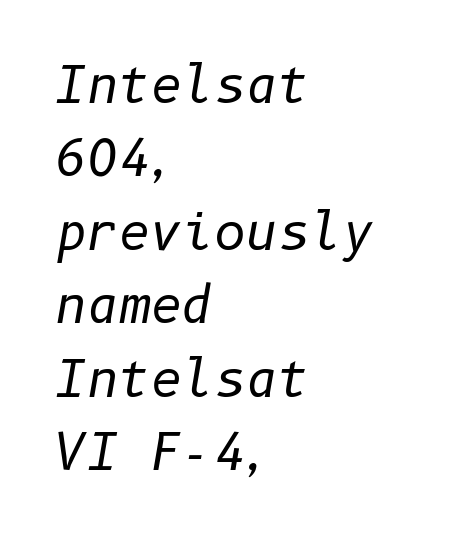
The image shows 49 px regular-weight type, italic (leaning right); set left-aligned, normal line spacing (1.5x), normal letter spacing, not underlined; low stroke contrast and a medium x-height.
